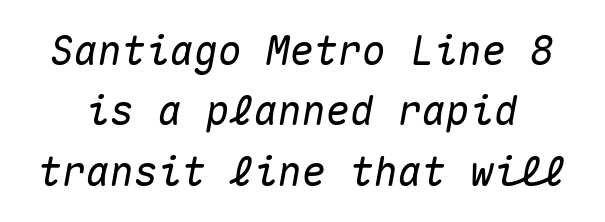
Q: Is the text italic (slanted)? A: Yes, it leans right by about 10 degrees.
Q: Is the text underlined? A: No.
Q: Is the spacing between letters normal or unusually wide? A: Normal.
Q: Is the spacing between lines tight, normal or loose? A: Normal.
Q: Width (condensed, normal, or wide)? A: Normal.
Q: Stroke contrast? A: Medium.
Q: x-height? A: Medium.
Q: Monospaced? A: Yes.
